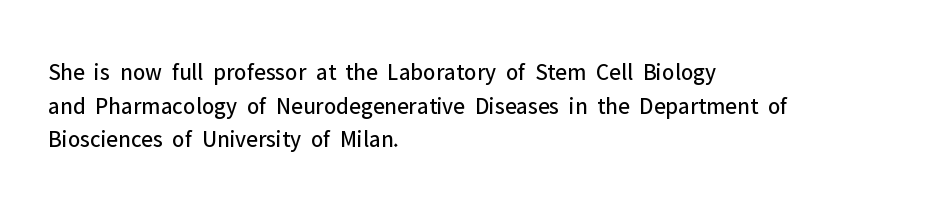
The image shows 24 px text type, upright; set left-aligned, normal line spacing (1.4x), normal letter spacing, not underlined.
